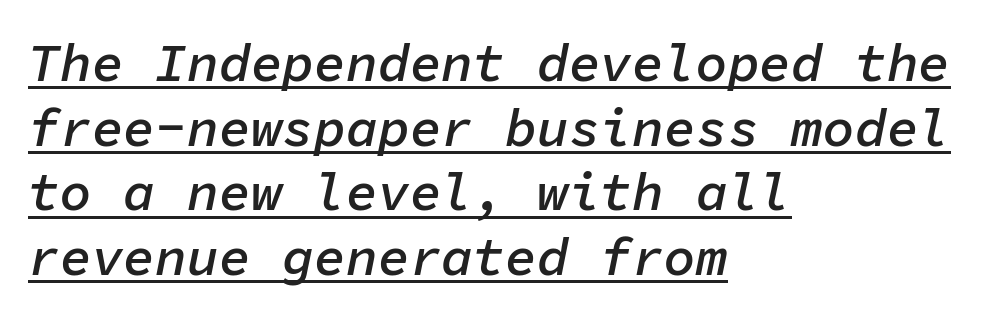
{"italic": "yes", "lean": "right", "slant_degrees": 11, "bold": "semi", "weight": "semibold", "width": "normal", "stroke_contrast": "low", "x_height": "medium", "monospaced": "yes", "underline": "yes", "align": "left", "line_spacing_ratio": 1.22, "letter_spacing": "normal", "letter_spacing_em": 0.0, "glyph_px": 53}
